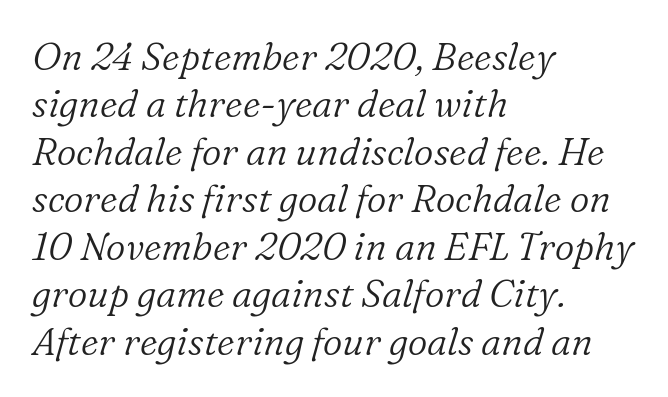
{"serif": "yes", "italic": "yes", "lean": "right", "slant_degrees": 16, "bold": "no", "weight": "light", "width": "normal", "stroke_contrast": "low", "x_height": "medium", "monospaced": "no", "underline": "no", "align": "left", "line_spacing": "normal", "line_spacing_ratio": 1.25, "letter_spacing": "normal", "letter_spacing_em": 0.0, "glyph_px": 38}
